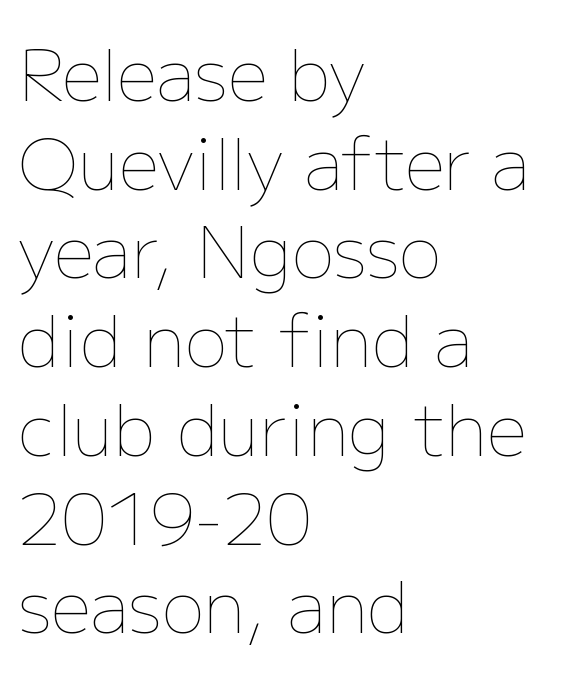
{"italic": "no", "bold": "no", "weight": "thin", "width": "normal", "stroke_contrast": "low", "x_height": "medium", "monospaced": "no", "underline": "no", "align": "left", "line_spacing": "normal", "line_spacing_ratio": 1.25, "letter_spacing": "normal", "letter_spacing_em": 0.0, "glyph_px": 71}
